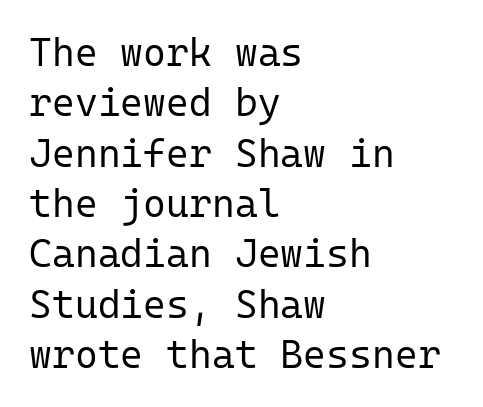
The image shows 39 px regular-weight sans-serif type, upright, monospaced; set left-aligned, normal line spacing (1.29x), normal letter spacing, not underlined; low stroke contrast and a medium x-height.
